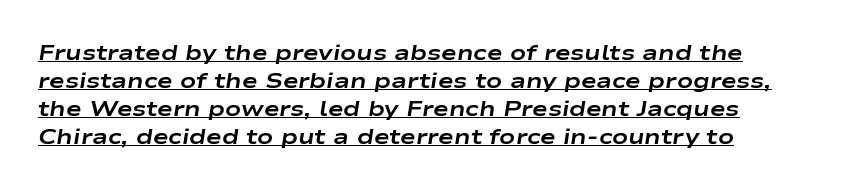
The image shows 21 px bold type, italic (leaning right); set left-aligned, normal line spacing (1.34x), normal letter spacing, underlined.
